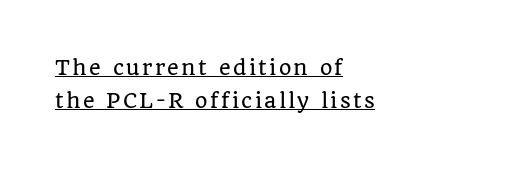
Do the letters lean? They stand straight. The rag falls on the right side of this text block. Successive baselines arrive at the customary interval. Is there an underline? Yes — a line sits under the letters.
